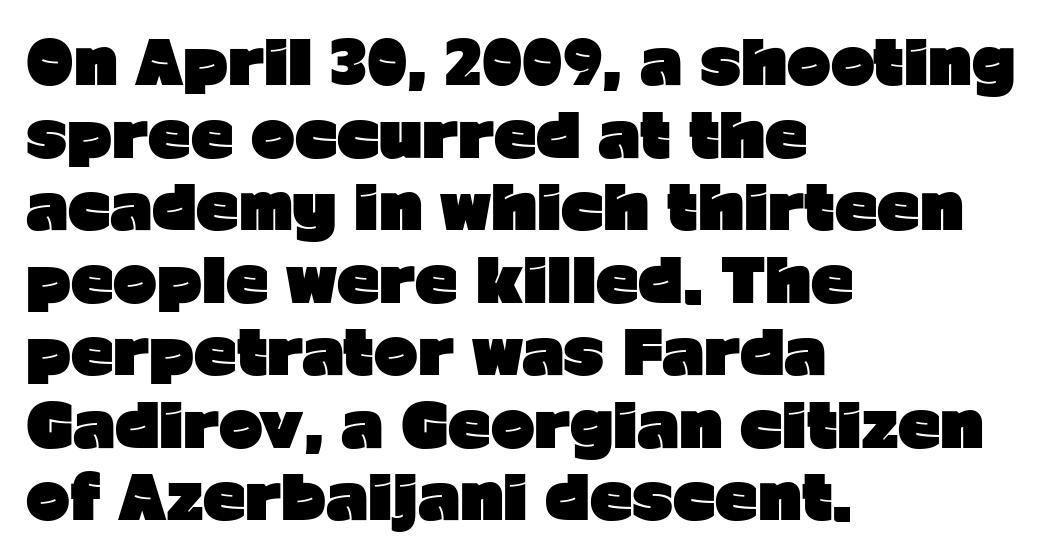
Q: Is the text bold? A: Yes.
Q: Is the text italic (slanted)? A: No, it is upright.
Q: Is the typeface a serif or a sans-serif typeface? A: Sans-serif.
Q: Is the text underlined? A: No.
Q: How is the paragraph aligned? A: Left-aligned.
Q: Is the spacing between letters normal or unusually wide? A: Normal.
Q: Width (condensed, normal, or wide)? A: Normal.
Q: Stroke contrast? A: Low.
Q: x-height? A: Medium.
Q: Monospaced? A: No.
